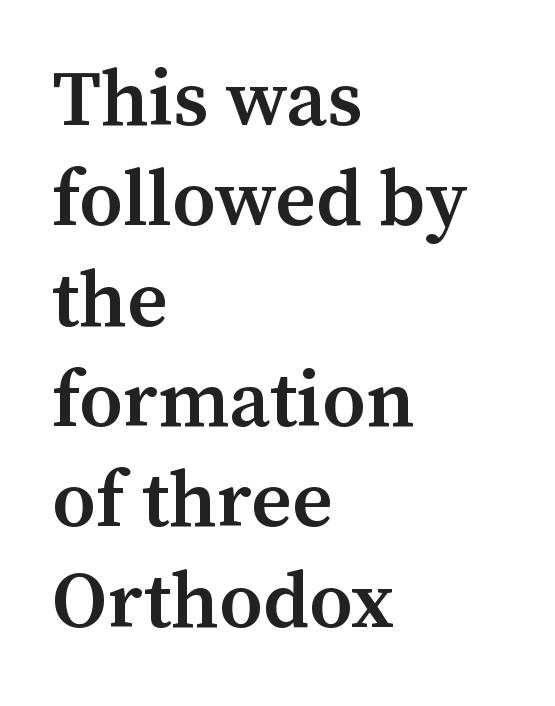
The image shows 79 px semibold serif type, upright; set left-aligned, normal line spacing (1.27x), normal letter spacing, not underlined; medium stroke contrast and a medium x-height.
